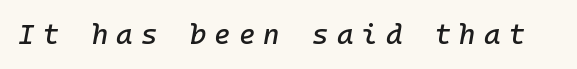
The image shows 28 px text type, italic (leaning right); set unusually wide letter spacing (+0.29 em), not underlined; low stroke contrast and a medium x-height.
